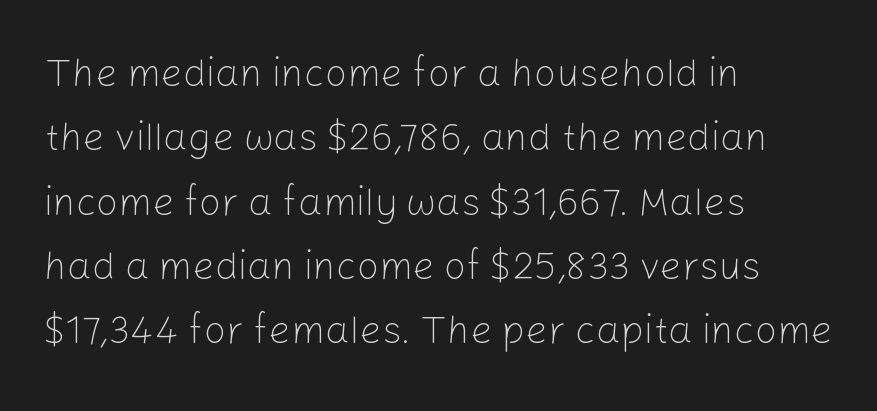
The image shows 39 px light sans-serif type, upright; set left-aligned, normal line spacing (1.65x), normal letter spacing, not underlined; low stroke contrast and a medium x-height.
